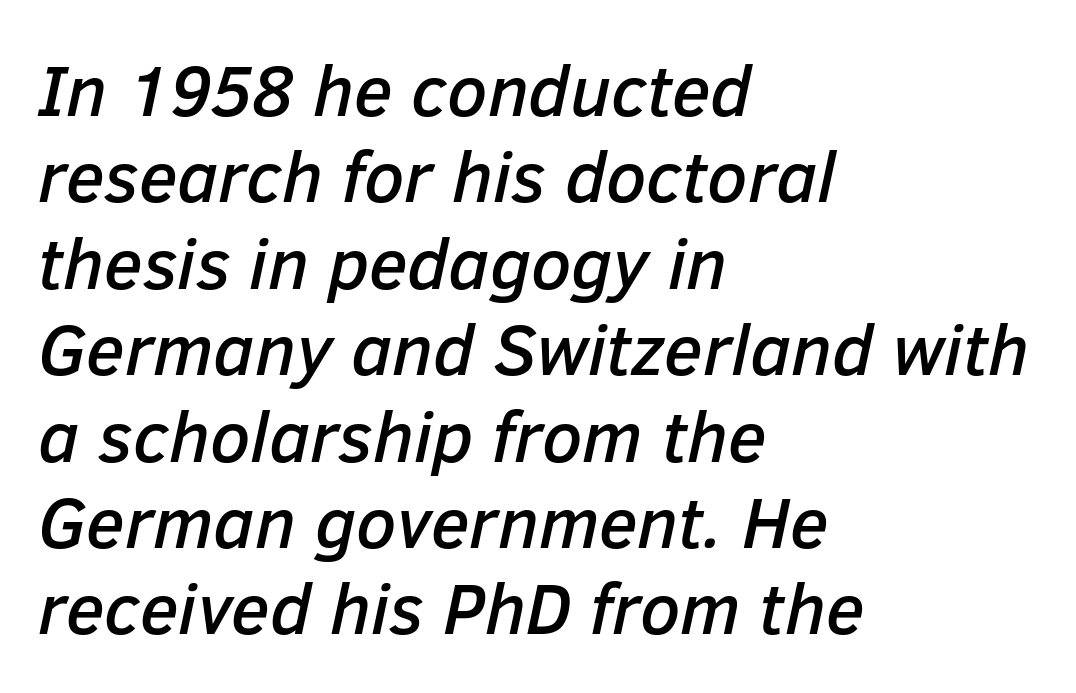
{"italic": "yes", "lean": "right", "slant_degrees": 12, "width": "normal", "stroke_contrast": "low", "x_height": "medium", "monospaced": "no", "underline": "no", "align": "left", "line_spacing_ratio": 1.2, "letter_spacing": "normal", "letter_spacing_em": 0.0, "glyph_px": 72}
